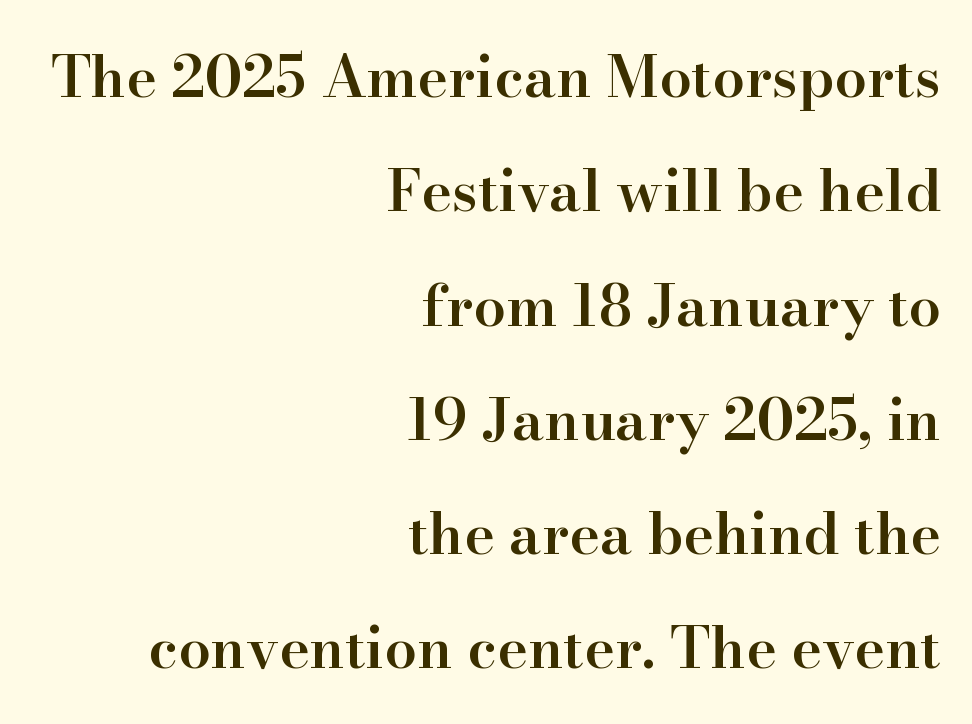
Q: Is the text bold? A: Semi-bold.
Q: Is the text italic (slanted)? A: No, it is upright.
Q: Is the typeface a serif or a sans-serif typeface? A: Serif.
Q: Is the text underlined? A: No.
Q: How is the paragraph aligned? A: Right-aligned.
Q: Is the spacing between letters normal or unusually wide? A: Normal.
Q: Is the spacing between lines tight, normal or loose? A: Loose.
Q: Width (condensed, normal, or wide)? A: Normal.
Q: Stroke contrast? A: High.
Q: x-height? A: Small.
Q: Monospaced? A: No.
